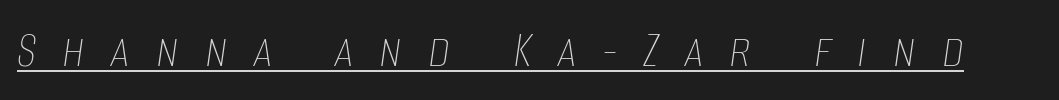
The image shows 54 px thin, condensed type, italic (leaning right); set unusually wide letter spacing (+0.48 em), underlined; low stroke contrast and a large x-height.
